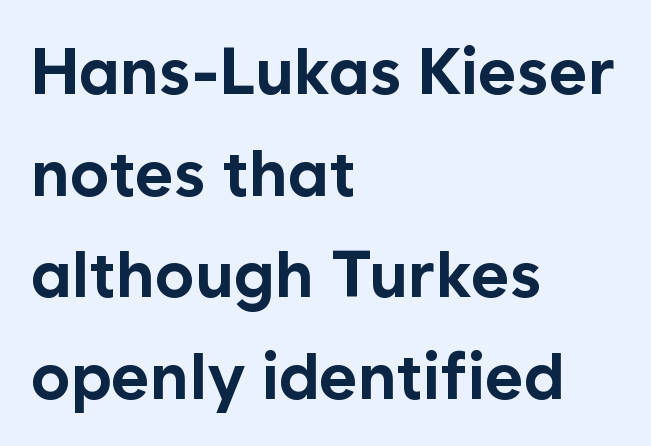
{"serif": "no", "italic": "no", "bold": "yes", "weight": "bold", "width": "normal", "stroke_contrast": "low", "x_height": "medium", "monospaced": "no", "underline": "no", "align": "left", "line_spacing": "normal", "line_spacing_ratio": 1.54, "letter_spacing": "normal", "letter_spacing_em": 0.0, "glyph_px": 66}
